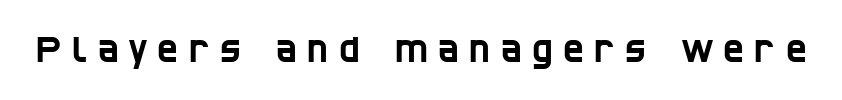
{"serif": "no", "width": "condensed", "stroke_contrast": "low", "x_height": "large", "monospaced": "no", "underline": "no", "letter_spacing": "wide", "letter_spacing_em": 0.3, "glyph_px": 35}
